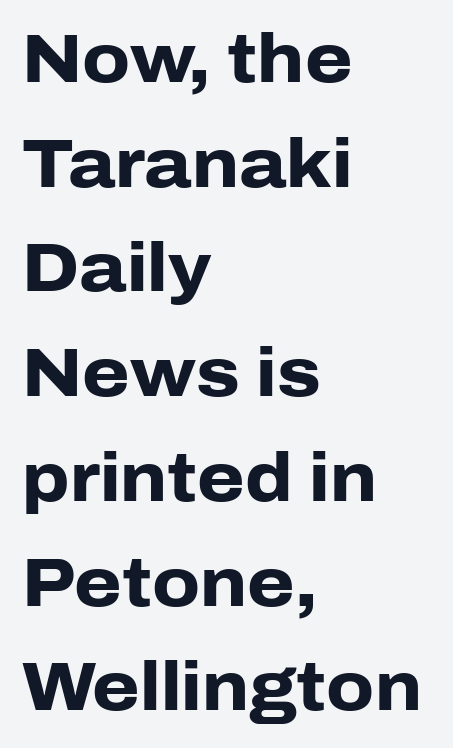
The image shows 68 px heavy sans-serif type, upright; set left-aligned, normal line spacing (1.54x), normal letter spacing, not underlined; low stroke contrast and a medium x-height.
